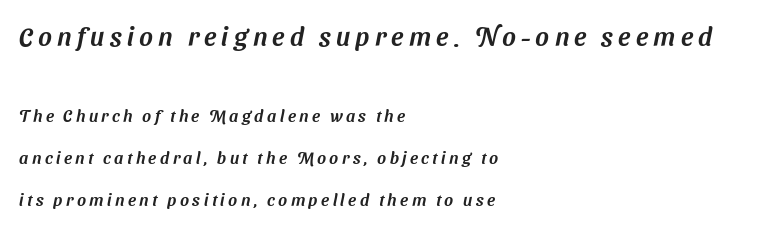
{"underline": "no", "align": "left", "line_spacing": "loose", "line_spacing_ratio": 2.47, "letter_spacing": "wide", "letter_spacing_em": 0.2, "larger_block": "first", "size_ratio": 1.53, "glyph_px": 26}
